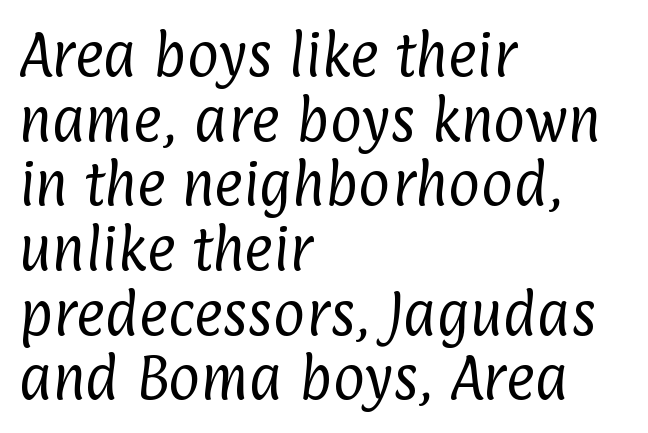
Q: Is the text bold? A: No.
Q: Is the typeface a serif or a sans-serif typeface? A: Sans-serif.
Q: Is the text underlined? A: No.
Q: How is the paragraph aligned? A: Left-aligned.
Q: Is the spacing between letters normal or unusually wide? A: Normal.
Q: Is the spacing between lines tight, normal or loose? A: Normal.
Q: Width (condensed, normal, or wide)? A: Condensed.
Q: Stroke contrast? A: Low.
Q: x-height? A: Medium.
Q: Monospaced? A: No.
